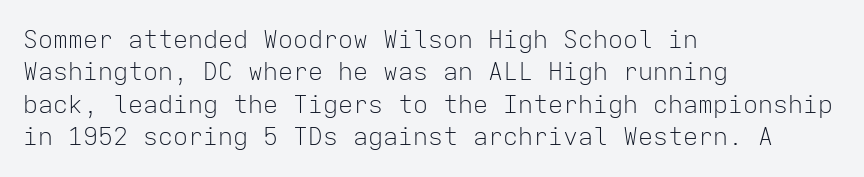
The words here are not underlined. Whoever set this chose a conventional vertical rhythm. Honestly, the letter spacing is just normal — you wouldn't notice it. Tall strokes in this sample are plumb rather than angled. Compared with a centered layout, this one pins lines to the left instead. The weight tops out at a normal text grade.
